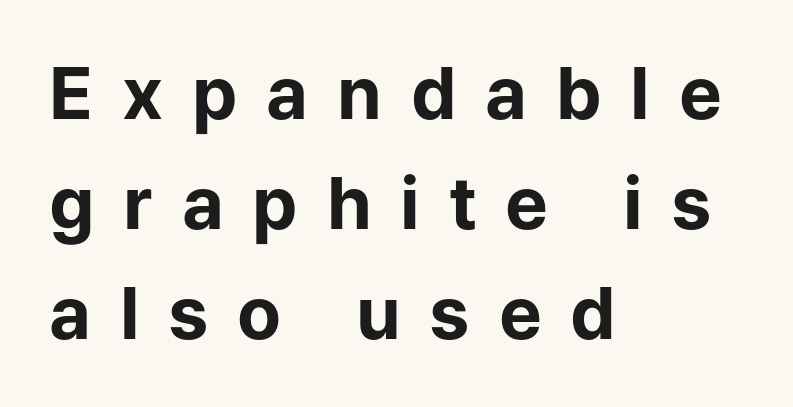
Q: Is the text bold? A: Yes.
Q: Is the text italic (slanted)? A: No, it is upright.
Q: Is the typeface a serif or a sans-serif typeface? A: Sans-serif.
Q: Is the text underlined? A: No.
Q: How is the paragraph aligned? A: Left-aligned.
Q: Is the spacing between letters normal or unusually wide? A: Unusually wide.
Q: Is the spacing between lines tight, normal or loose? A: Normal.
Q: Width (condensed, normal, or wide)? A: Normal.
Q: Stroke contrast? A: Low.
Q: x-height? A: Medium.
Q: Monospaced? A: No.
